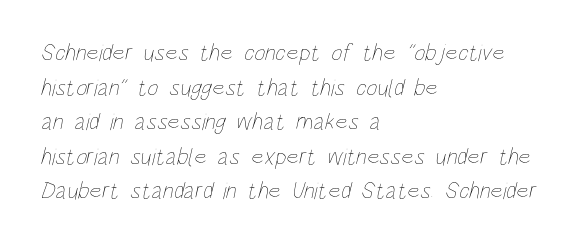
The gaps between neighbouring characters are ordinary and unremarkable. Weight class: somewhere from thin through regular. Letters rest on an invisible, unmarked baseline. In terms of leading, this rendering sits right in the middle. Casual observation: everything's shoved over to the left.
